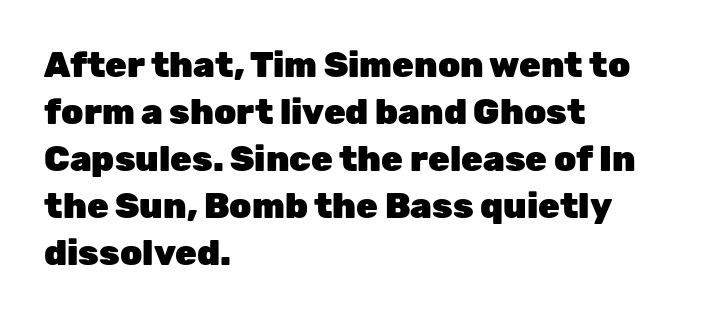
The specimen reads as upright at a glance. Each new line begins a customary step beneath the previous one. This sample has the flowing, uneven cadence of proportional lettering. Typeset ragged right — the left edge is the straight one.
